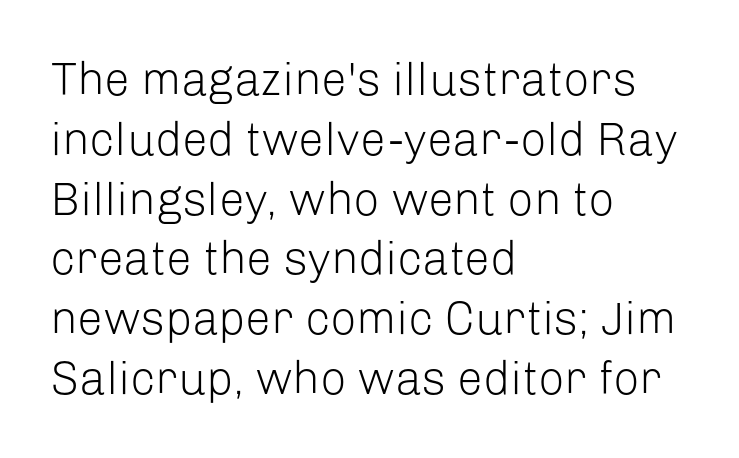
The image shows 46 px light sans-serif type, upright; set left-aligned, normal line spacing (1.3x), normal letter spacing, not underlined; low stroke contrast and a medium x-height.
